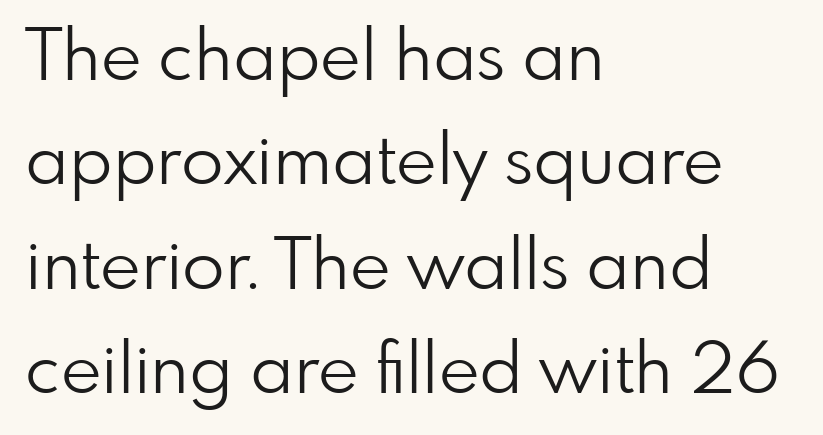
Q: Is the text bold? A: No.
Q: Is the text italic (slanted)? A: No, it is upright.
Q: Is the typeface a serif or a sans-serif typeface? A: Sans-serif.
Q: Is the text underlined? A: No.
Q: How is the paragraph aligned? A: Left-aligned.
Q: Is the spacing between letters normal or unusually wide? A: Normal.
Q: Is the spacing between lines tight, normal or loose? A: Normal.
Q: Width (condensed, normal, or wide)? A: Normal.
Q: Stroke contrast? A: Low.
Q: x-height? A: Small.
Q: Monospaced? A: No.
